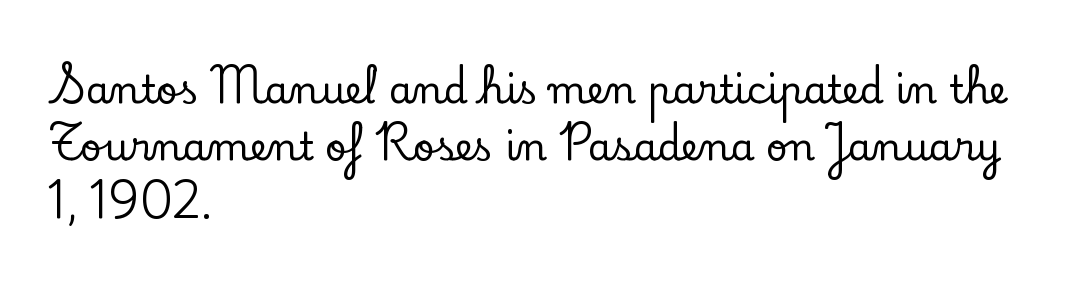
The rows are spaced the way most documents space them. The passage shown is typeset with a serif family. These lines are rendered in a variable-pitch font. Default kerning and tracking; the words read as compact shapes. If you drew a line through each stem, it would be perfectly vertical.
